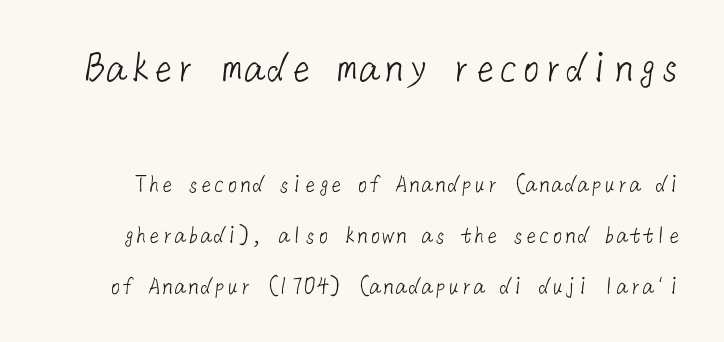
Q: Is the text bold? A: No.
Q: Is the typeface a serif or a sans-serif typeface? A: Sans-serif.
Q: Is the text underlined? A: No.
Q: Is the spacing between letters normal or unusually wide? A: Normal.
Q: Is the spacing between lines tight, normal or loose? A: Loose.
Q: Which block of text is set in a larger size, the first (top) or the second (bottom)? A: The first (top) one.
Q: Width (condensed, normal, or wide)? A: Normal.
Q: Stroke contrast? A: Low.
Q: x-height? A: Medium.
